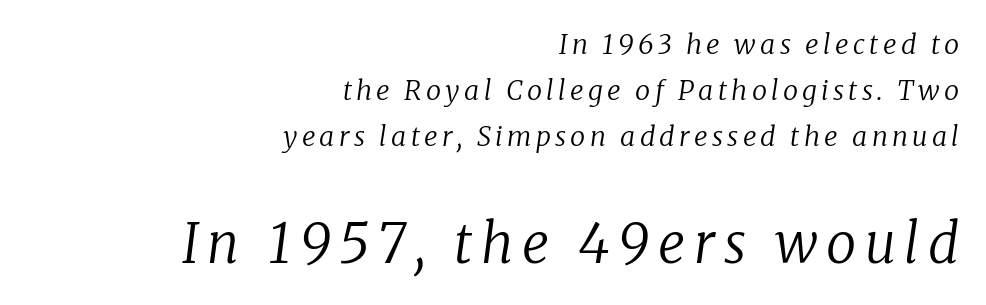
Q: Is the text bold? A: No.
Q: Is the text italic (slanted)? A: Yes, it leans right by about 8 degrees.
Q: Is the typeface a serif or a sans-serif typeface? A: Serif.
Q: Is the text underlined? A: No.
Q: How is the paragraph aligned? A: Right-aligned.
Q: Which block of text is set in a larger size, the first (top) or the second (bottom)? A: The second (bottom) one.
Q: Width (condensed, normal, or wide)? A: Normal.
Q: Stroke contrast? A: Low.
Q: x-height? A: Medium.
Q: Monospaced? A: No.
